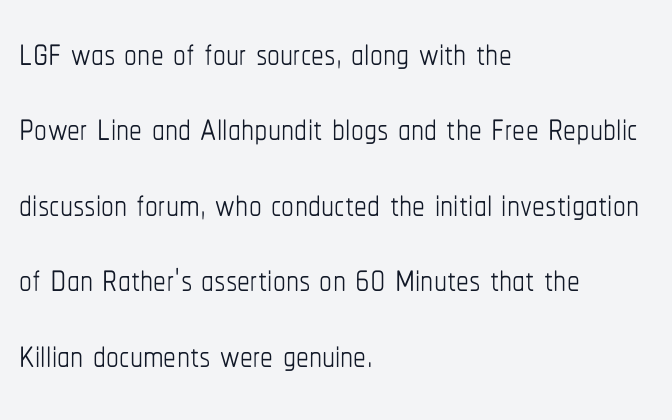
Q: Is the text bold? A: No.
Q: Is the text italic (slanted)? A: No, it is upright.
Q: Is the text underlined? A: No.
Q: How is the paragraph aligned? A: Left-aligned.
Q: Is the spacing between letters normal or unusually wide? A: Normal.
Q: Is the spacing between lines tight, normal or loose? A: Normal.
Q: Width (condensed, normal, or wide)? A: Condensed.
Q: Stroke contrast? A: Low.
Q: x-height? A: Medium.
Q: Monospaced? A: No.
